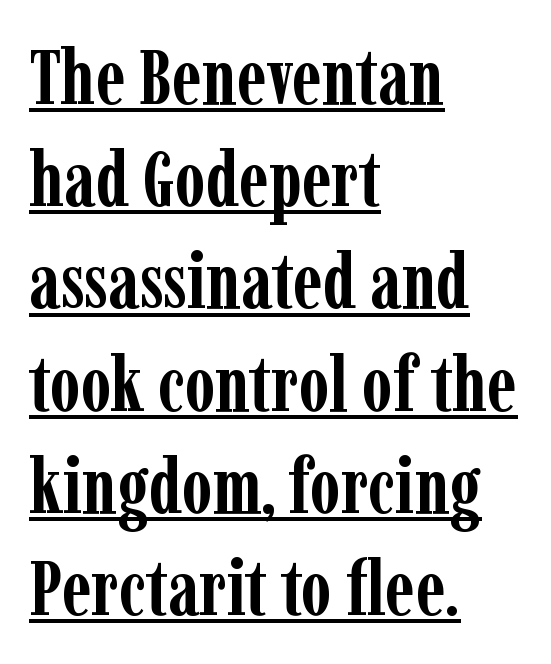
Q: Is the text bold? A: Yes.
Q: Is the text italic (slanted)? A: No, it is upright.
Q: Is the typeface a serif or a sans-serif typeface? A: Serif.
Q: Is the text underlined? A: Yes.
Q: How is the paragraph aligned? A: Left-aligned.
Q: Is the spacing between letters normal or unusually wide? A: Normal.
Q: Is the spacing between lines tight, normal or loose? A: Normal.
Q: Width (condensed, normal, or wide)? A: Condensed.
Q: Stroke contrast? A: Low.
Q: x-height? A: Medium.
Q: Monospaced? A: No.
